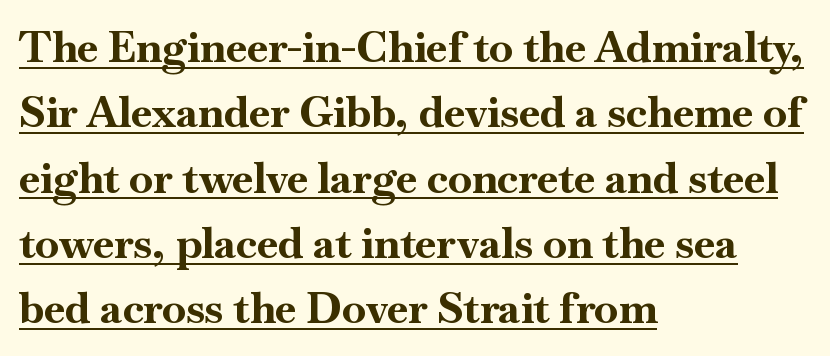
The image shows 43 px bold serif type, upright; set left-aligned, normal line spacing (1.52x), normal letter spacing, underlined; high stroke contrast and a small x-height.
